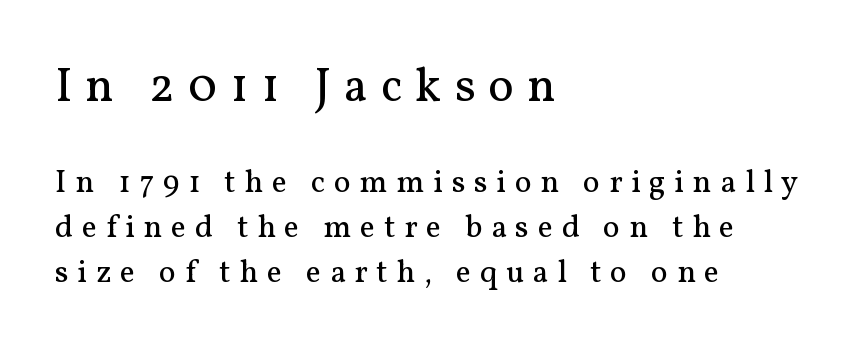
{"serif": "yes", "italic": "no", "bold": "no", "weight": "regular", "width": "normal", "stroke_contrast": "medium", "x_height": "medium", "monospaced": "no", "underline": "no", "align": "left", "line_spacing": "normal", "line_spacing_ratio": 1.41, "letter_spacing": "wide", "letter_spacing_em": 0.27, "larger_block": "first", "size_ratio": 1.5, "glyph_px": 48}
